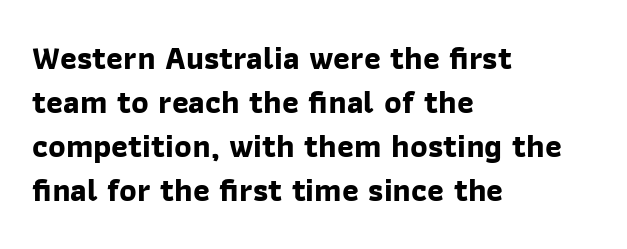
The image shows 32 px bold sans-serif type; set left-aligned, normal line spacing (1.38x), normal letter spacing, not underlined; low stroke contrast and a medium x-height.
